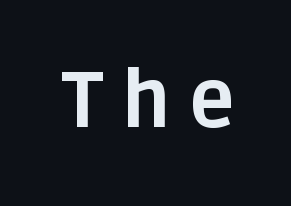
The image shows 78 px bold sans-serif type, upright; set unusually wide letter spacing (+0.25 em), not underlined; low stroke contrast and a large x-height.
